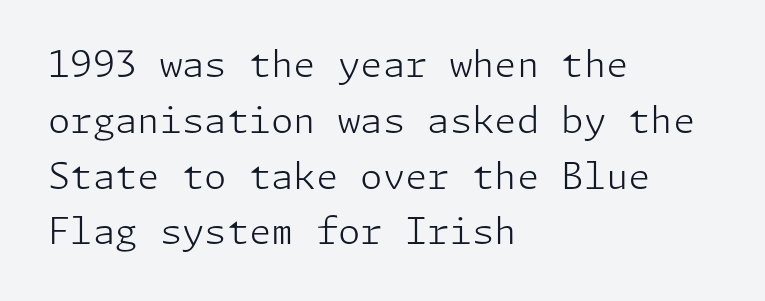
The image shows 36 px light sans-serif type, upright; set left-aligned, normal line spacing (1.55x), normal letter spacing, not underlined; low stroke contrast and a medium x-height.
